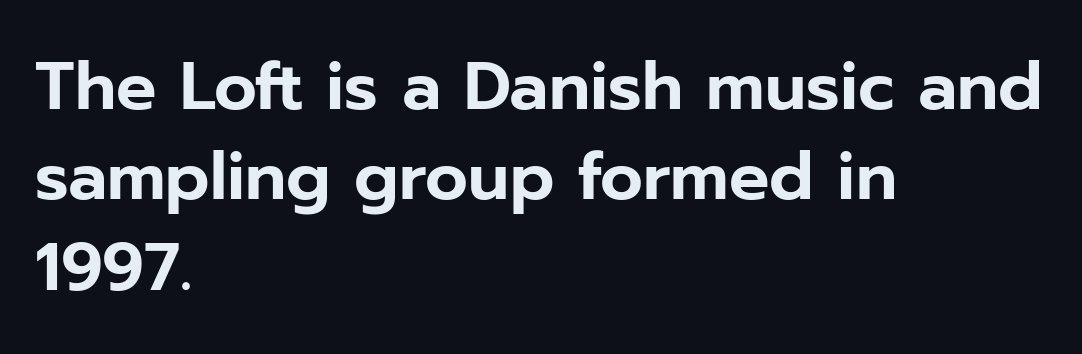
The leading is moderate, giving the passage an even texture. The specimen reads as upright at a glance. If you drew a ruler down the left edge, every line would touch it. To sum up the face: it is a sans, with no serifs. A typesetter would call this proportional, since set widths differ per character.
